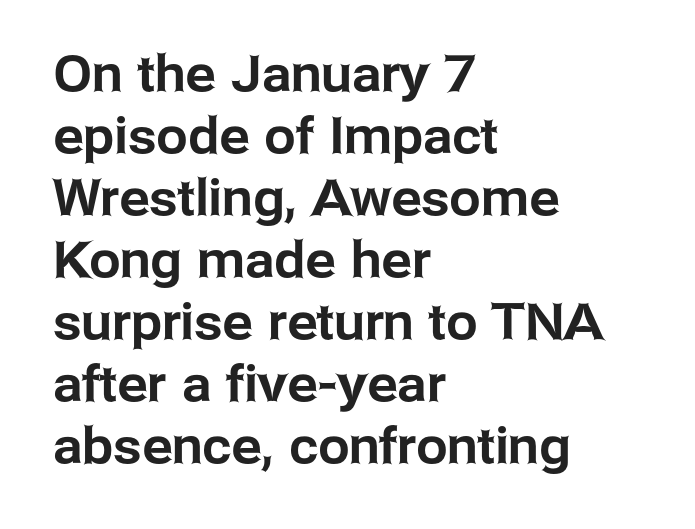
Q: Is the text italic (slanted)? A: No, it is upright.
Q: Is the typeface a serif or a sans-serif typeface? A: Sans-serif.
Q: Is the text underlined? A: No.
Q: How is the paragraph aligned? A: Left-aligned.
Q: Is the spacing between letters normal or unusually wide? A: Normal.
Q: Width (condensed, normal, or wide)? A: Normal.
Q: Stroke contrast? A: Low.
Q: x-height? A: Medium.
Q: Monospaced? A: No.
